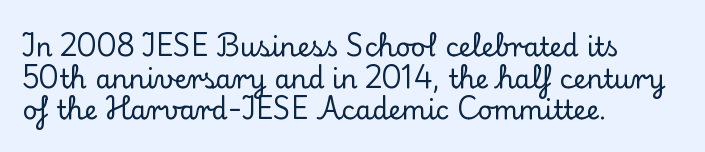
The lettering stays uniformly vertical, giving the passage a roman look. The baseline area is clear. The setting favours the left margin, as ordinary paragraphs usually do. These lines keep a tight, regular rhythm from letter to letter.
